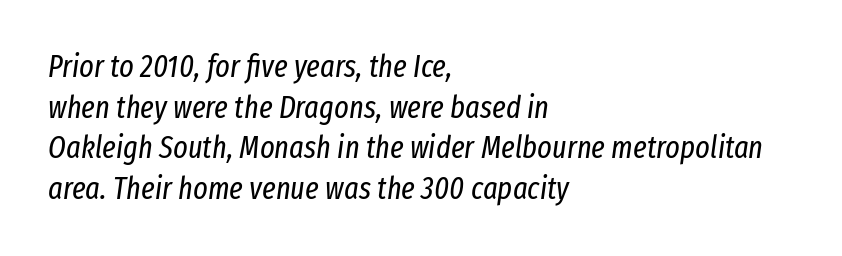
{"italic": "yes", "lean": "right", "slant_degrees": 8, "bold": "no", "weight": "regular", "width": "condensed", "stroke_contrast": "low", "x_height": "medium", "monospaced": "no", "underline": "no", "align": "left", "line_spacing": "normal", "line_spacing_ratio": 1.31, "letter_spacing": "normal", "letter_spacing_em": 0.0, "glyph_px": 31}
